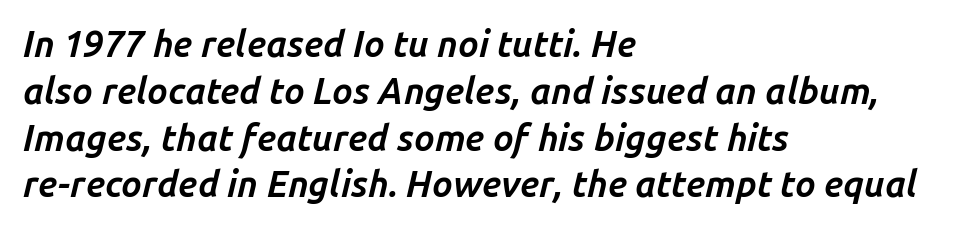
{"italic": "yes", "lean": "right", "slant_degrees": 14, "bold": "yes", "weight": "bold", "width": "normal", "stroke_contrast": "low", "x_height": "medium", "monospaced": "no", "underline": "no", "align": "left", "line_spacing": "normal", "line_spacing_ratio": 1.3, "letter_spacing": "normal", "letter_spacing_em": 0.0, "glyph_px": 36}
